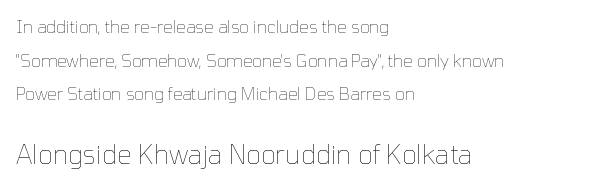
The image shows 26 px text type, upright; set left-aligned, loose line spacing (1.98x), normal letter spacing, not underlined; the second (bottom) block is 1.53x larger.
